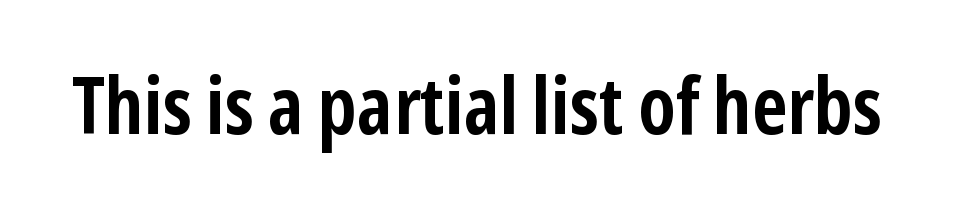
{"serif": "no", "italic": "no", "bold": "yes", "weight": "semibold", "width": "condensed", "stroke_contrast": "low", "x_height": "medium", "monospaced": "no", "underline": "no", "letter_spacing": "normal", "letter_spacing_em": 0.0, "glyph_px": 79}
